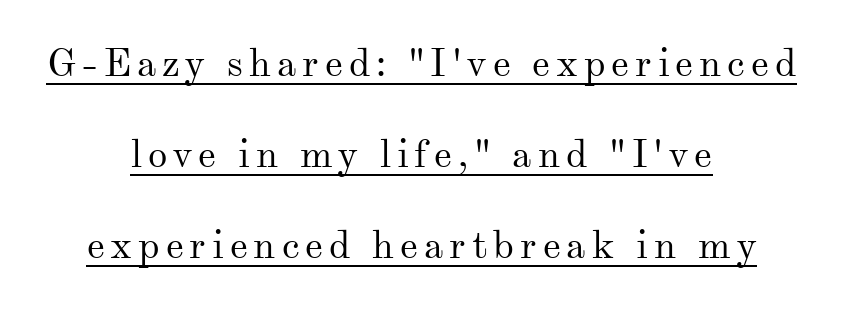
Is this a fixed-width face? No — the glyphs have proportional, varying widths. Tall strokes in this sample are plumb rather than angled. The typesetter chose a symmetrical, centered arrangement here. Somebody hit Ctrl+U on this one — the words are underlined.
